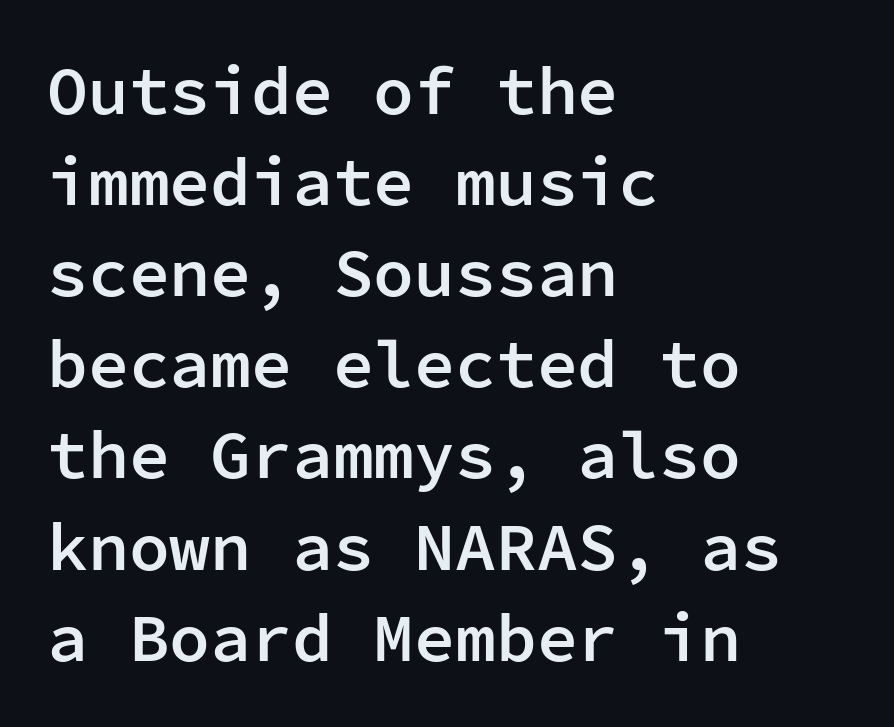
{"serif": "no", "italic": "no", "bold": "semi", "weight": "semibold", "width": "normal", "stroke_contrast": "low", "x_height": "medium", "monospaced": "yes", "underline": "no", "align": "left", "line_spacing": "normal", "line_spacing_ratio": 1.34, "letter_spacing": "normal", "letter_spacing_em": 0.0, "glyph_px": 68}
